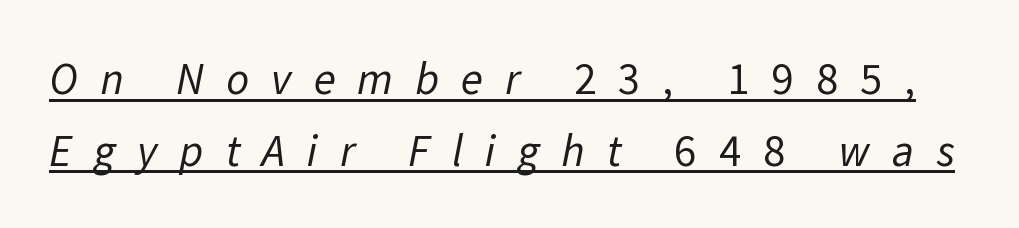
Q: Is the text bold? A: No.
Q: Is the typeface a serif or a sans-serif typeface? A: Sans-serif.
Q: Is the text underlined? A: Yes.
Q: Is the spacing between letters normal or unusually wide? A: Unusually wide.
Q: Is the spacing between lines tight, normal or loose? A: Normal.
Q: Width (condensed, normal, or wide)? A: Normal.
Q: Stroke contrast? A: Low.
Q: x-height? A: Medium.
Q: Monospaced? A: No.
